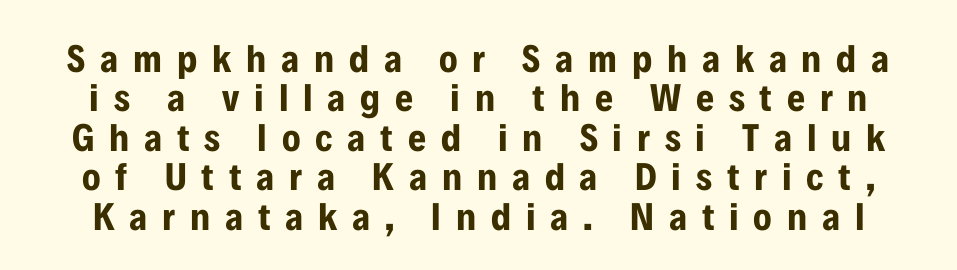
Q: Is the text bold? A: Yes.
Q: Is the text italic (slanted)? A: No, it is upright.
Q: Is the typeface a serif or a sans-serif typeface? A: Sans-serif.
Q: Is the text underlined? A: No.
Q: Is the spacing between letters normal or unusually wide? A: Unusually wide.
Q: Is the spacing between lines tight, normal or loose? A: Tight.
Q: Width (condensed, normal, or wide)? A: Condensed.
Q: Stroke contrast? A: Low.
Q: x-height? A: Medium.
Q: Monospaced? A: No.
